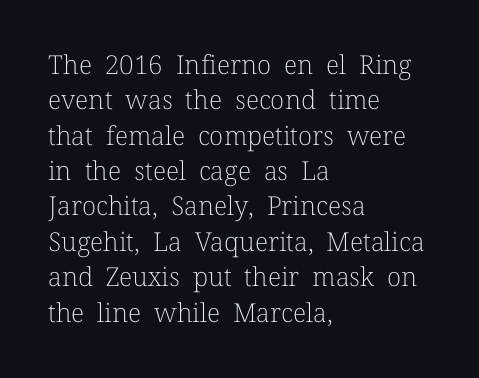
Q: Is the text bold? A: No.
Q: Is the text italic (slanted)? A: No, it is upright.
Q: Is the text underlined? A: No.
Q: How is the paragraph aligned? A: Left-aligned.
Q: Is the spacing between letters normal or unusually wide? A: Normal.
Q: Is the spacing between lines tight, normal or loose? A: Normal.
